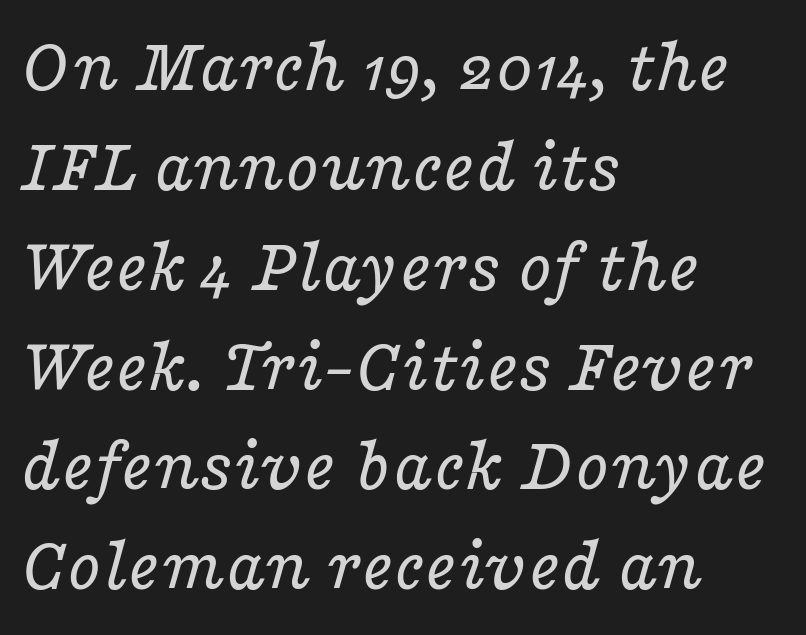
The image shows 78 px regular-weight, wide serif type, italic (leaning right); set left-aligned, normal line spacing (1.28x), normal letter spacing, not underlined; low stroke contrast and a medium x-height.
